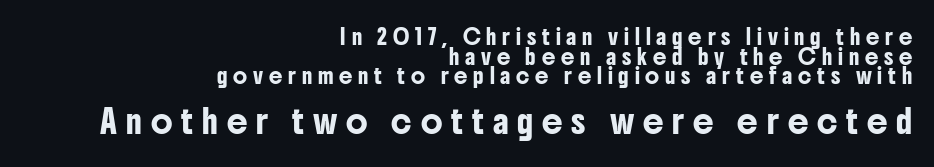
The specimen reads as upright at a glance. Only glyphs here, with clear space below each row. Block two is the big one; block one sits smaller above it. Quick note: interline space is typical. Horizontally, the lines are justified to the trailing edge only.
